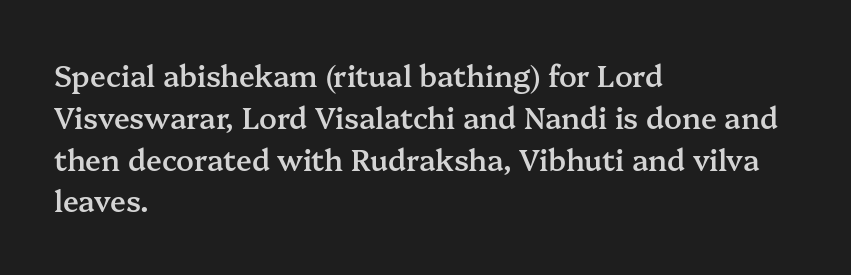
Q: Is the text bold? A: Semi-bold.
Q: Is the text italic (slanted)? A: No, it is upright.
Q: Is the typeface a serif or a sans-serif typeface? A: Serif.
Q: Is the text underlined? A: No.
Q: How is the paragraph aligned? A: Left-aligned.
Q: Is the spacing between letters normal or unusually wide? A: Normal.
Q: Is the spacing between lines tight, normal or loose? A: Normal.
Q: Width (condensed, normal, or wide)? A: Normal.
Q: Stroke contrast? A: Medium.
Q: x-height? A: Medium.
Q: Monospaced? A: No.
